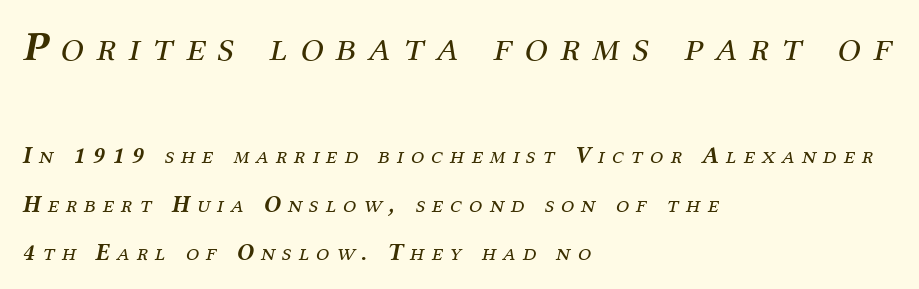
The image shows 42 px regular-weight serif type, italic (leaning right); set left-aligned, loose line spacing (2.03x), unusually wide letter spacing (+0.3 em), not underlined; the first (top) block is 1.75x larger; medium stroke contrast and a medium x-height.
